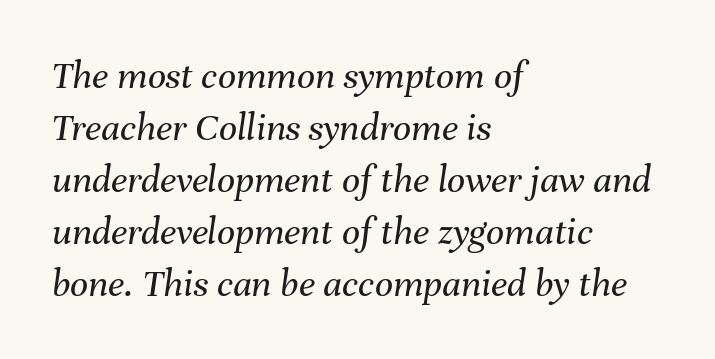
The image shows 40 px regular-weight type, italic (leaning right); set left-aligned, normal line spacing (1.3x), normal letter spacing, not underlined; medium stroke contrast and a medium x-height.
